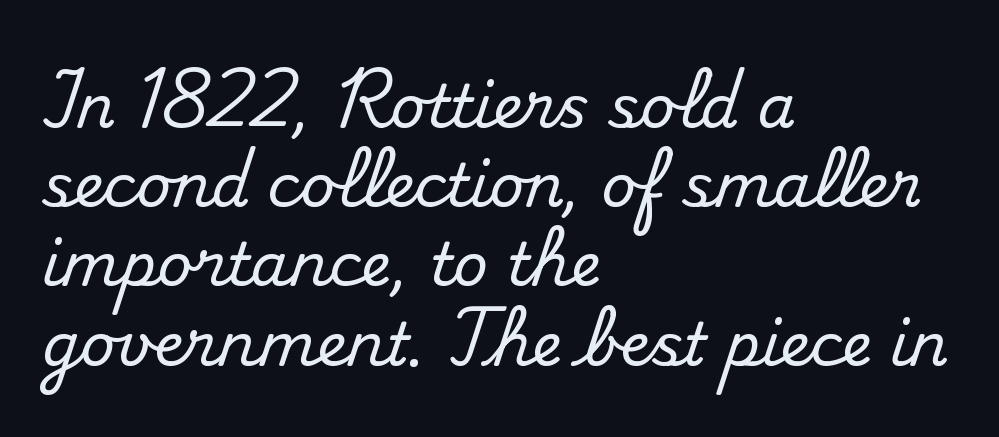
{"serif": "yes", "width": "normal", "stroke_contrast": "medium", "x_height": "small", "monospaced": "no", "underline": "no", "align": "left", "line_spacing": "normal", "line_spacing_ratio": 1.32, "letter_spacing": "normal", "letter_spacing_em": 0.0, "glyph_px": 60}
